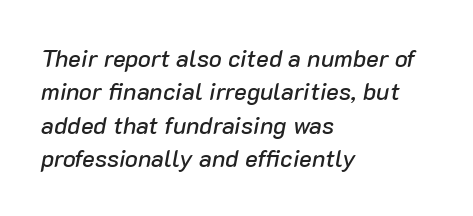
Q: Is the text italic (slanted)? A: Yes, it leans right by about 10 degrees.
Q: Is the text underlined? A: No.
Q: How is the paragraph aligned? A: Left-aligned.
Q: Is the spacing between letters normal or unusually wide? A: Normal.
Q: Is the spacing between lines tight, normal or loose? A: Normal.
